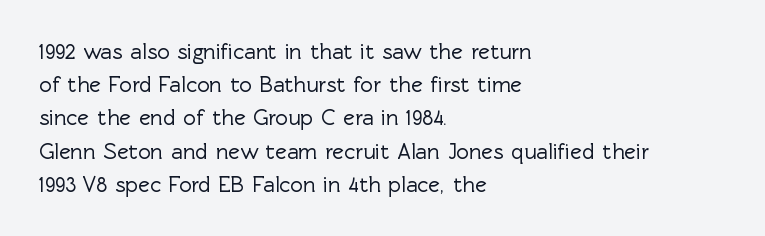
These lines keep a tight, regular rhythm from letter to letter. Vertical spacing — default. No word sits above an underline. The setting favours the left margin, as ordinary paragraphs usually do. The font's upright variant was chosen for this text.
